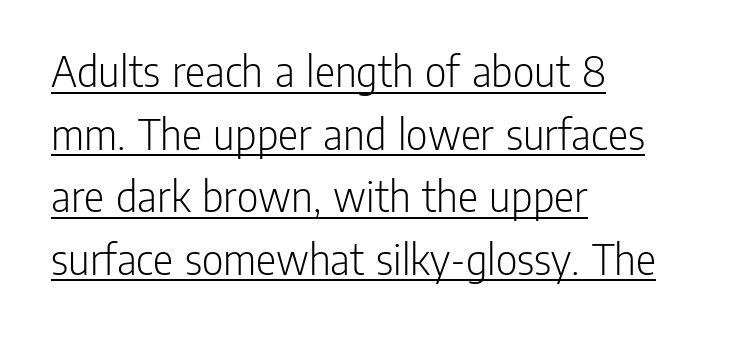
{"serif": "no", "italic": "no", "bold": "no", "weight": "light", "width": "condensed", "stroke_contrast": "low", "x_height": "medium", "monospaced": "no", "underline": "yes", "align": "left", "line_spacing": "normal", "line_spacing_ratio": 1.33, "letter_spacing": "normal", "letter_spacing_em": 0.0, "glyph_px": 47}
